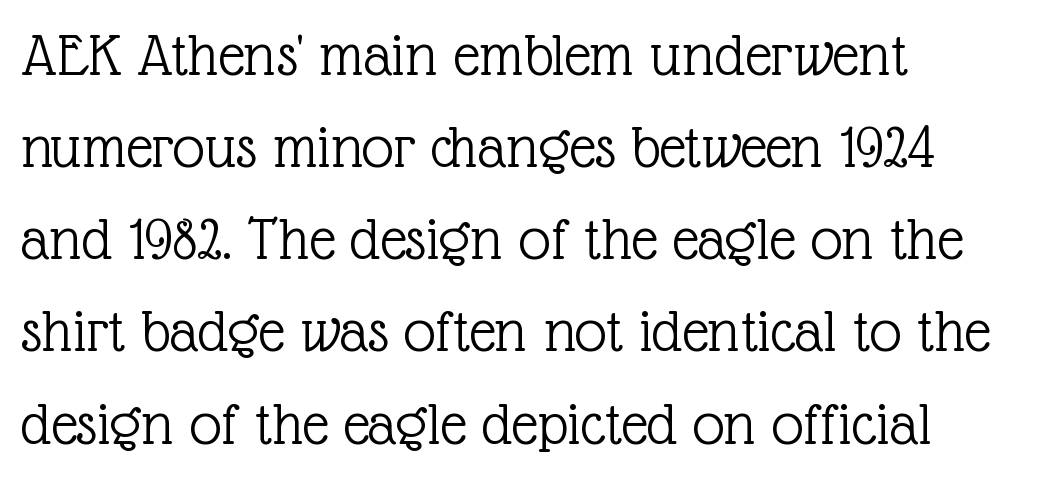
The image shows 64 px light serif type, upright; set left-aligned, normal line spacing (1.44x), normal letter spacing, not underlined; a medium x-height.
